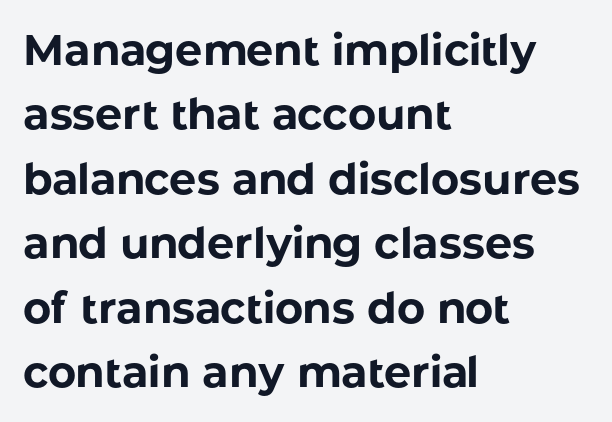
The image shows 43 px bold sans-serif type, upright; set left-aligned, normal line spacing (1.5x), normal letter spacing, not underlined; low stroke contrast and a medium x-height.
